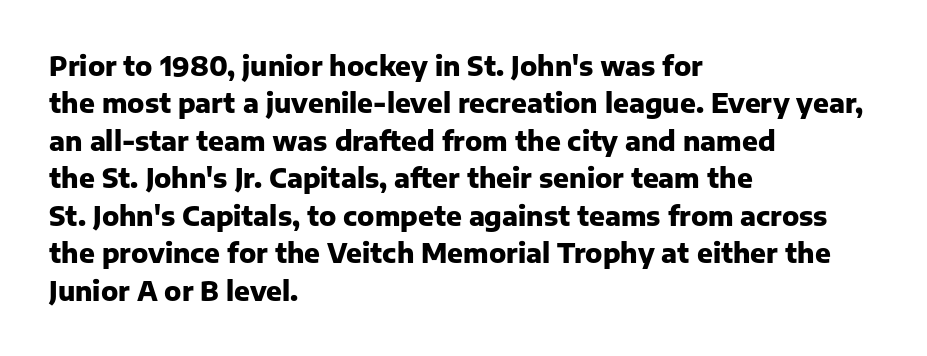
When letters stand straight like this, we call the style roman or upright. A clean baseline with only descenders dipping below it. Horizontally, the lines are justified to the leading edge only. Is there much room between lines? A standard amount, neither cramped nor airy.
